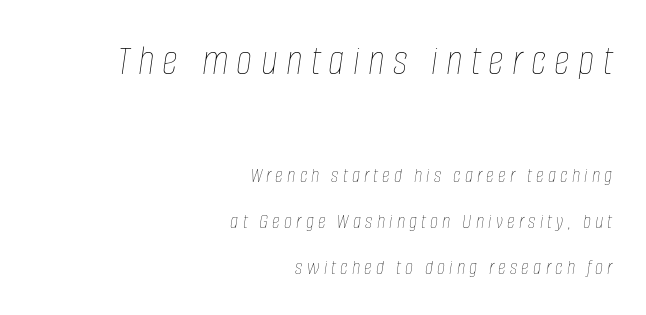
Q: Is the text bold? A: No.
Q: Is the text italic (slanted)? A: Yes, it leans right by about 8 degrees.
Q: Is the text underlined? A: No.
Q: How is the paragraph aligned? A: Right-aligned.
Q: Is the spacing between lines tight, normal or loose? A: Loose.
Q: Which block of text is set in a larger size, the first (top) or the second (bottom)? A: The first (top) one.
Q: Width (condensed, normal, or wide)? A: Condensed.
Q: Stroke contrast? A: Low.
Q: x-height? A: Large.
Q: Monospaced? A: No.
